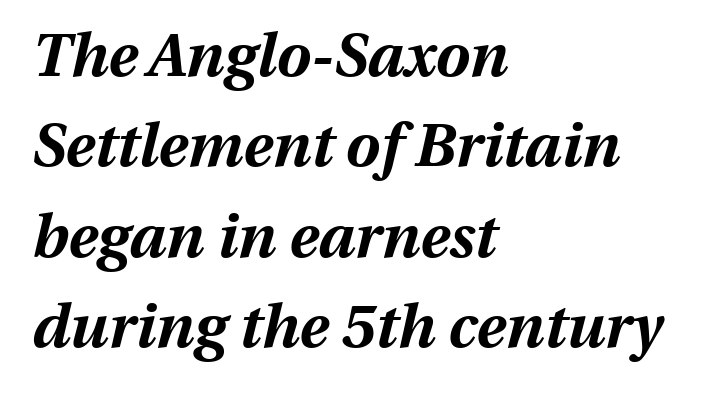
Q: Is the text bold? A: Yes.
Q: Is the text italic (slanted)? A: Yes, it leans right by about 13 degrees.
Q: Is the text underlined? A: No.
Q: How is the paragraph aligned? A: Left-aligned.
Q: Is the spacing between letters normal or unusually wide? A: Normal.
Q: Is the spacing between lines tight, normal or loose? A: Normal.
Q: Width (condensed, normal, or wide)? A: Normal.
Q: Stroke contrast? A: Medium.
Q: x-height? A: Medium.
Q: Monospaced? A: No.
